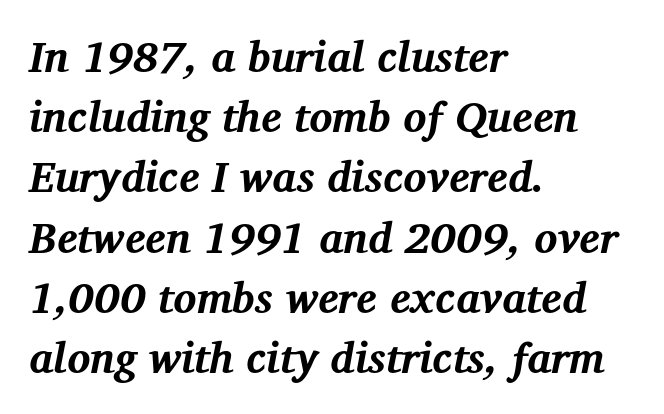
The image shows 43 px bold serif type, italic (leaning right); set left-aligned, normal line spacing (1.4x), normal letter spacing, not underlined; medium stroke contrast and a medium x-height.
